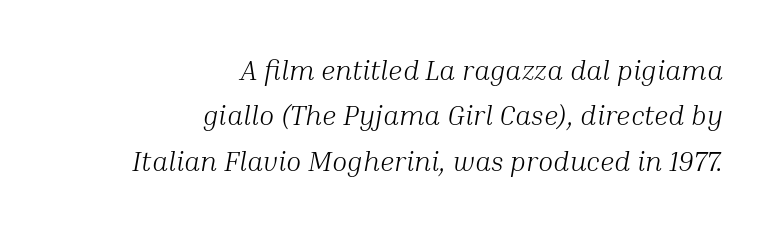
The image shows 28 px light serif type, italic (leaning right); set right-aligned, normal line spacing (1.62x), normal letter spacing, not underlined; medium stroke contrast and a medium x-height.
